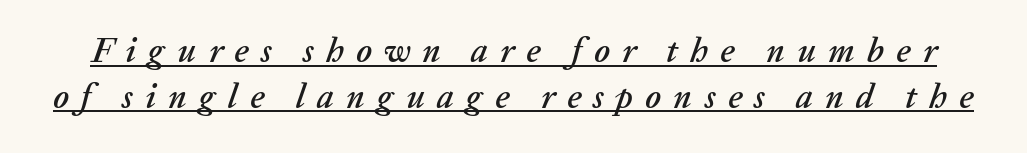
The image shows 34 px text type, italic (leaning right); set normal line spacing (1.34x), unusually wide letter spacing (+0.36 em), underlined; low stroke contrast and a medium x-height.
